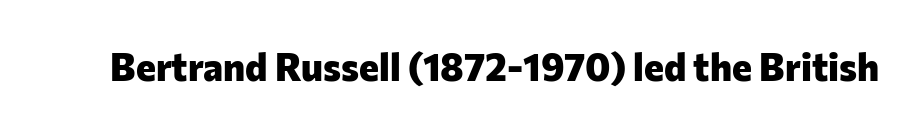
Here the designer chose a conventional face with non-uniform glyph widths. No word sits above an underline. This is roman type, the default non-slanted kind. Look at the tracking — it's just the regular setting, nothing added. Are there feet on the stems? There aren't — it's a sans. Compared with an ordinary text face, these strokes are far heavier — a full bold.
